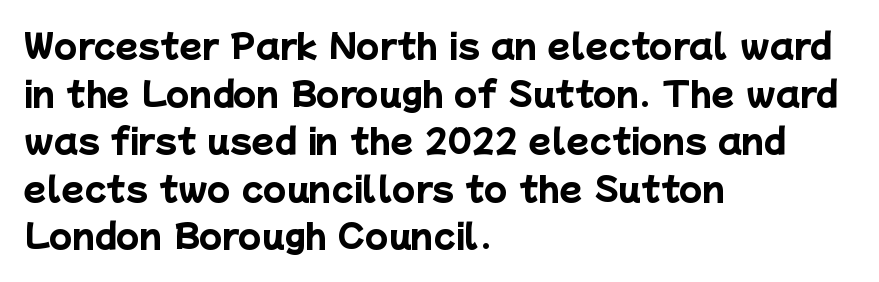
{"serif": "no", "bold": "yes", "weight": "heavy", "width": "normal", "stroke_contrast": "low", "x_height": "medium", "monospaced": "no", "underline": "no", "align": "left", "line_spacing": "normal", "line_spacing_ratio": 1.44, "letter_spacing": "normal", "letter_spacing_em": 0.0, "glyph_px": 33}
